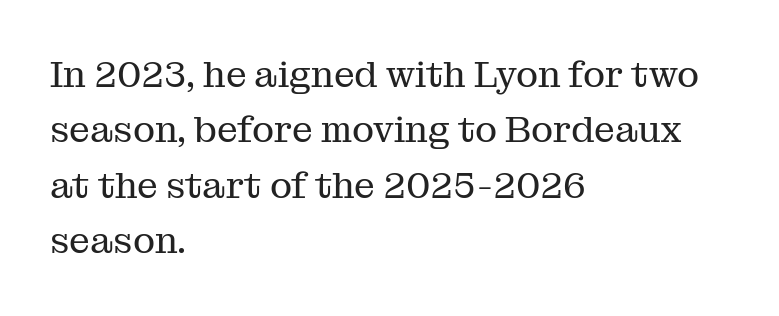
{"serif": "yes", "italic": "no", "bold": "no", "weight": "regular", "width": "normal", "stroke_contrast": "medium", "x_height": "medium", "monospaced": "no", "underline": "no", "align": "left", "line_spacing": "normal", "line_spacing_ratio": 1.5, "letter_spacing": "normal", "letter_spacing_em": 0.0, "glyph_px": 37}
